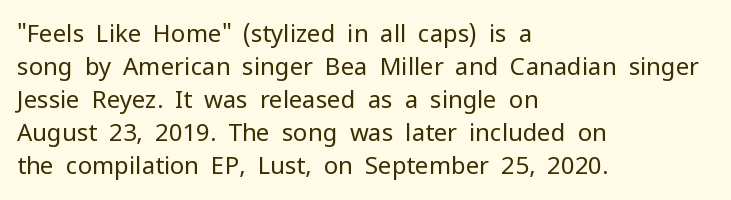
{"italic": "no", "bold": "no", "underline": "no", "align": "left", "line_spacing": "normal", "line_spacing_ratio": 1.38, "letter_spacing": "normal", "letter_spacing_em": 0.0, "glyph_px": 24}
